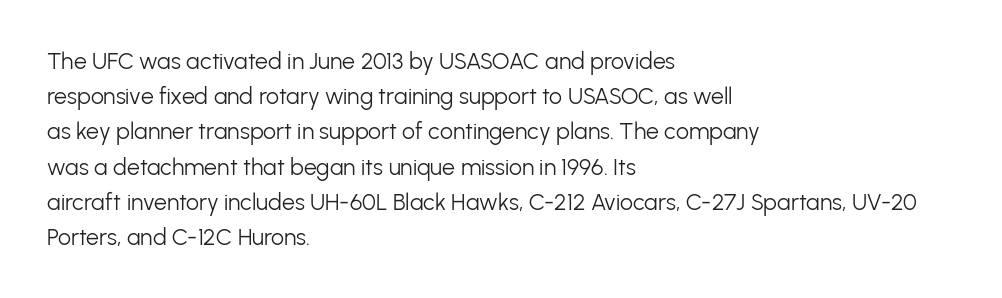
Q: Is the text bold? A: No.
Q: Is the text italic (slanted)? A: No, it is upright.
Q: Is the text underlined? A: No.
Q: How is the paragraph aligned? A: Left-aligned.
Q: Is the spacing between letters normal or unusually wide? A: Normal.
Q: Is the spacing between lines tight, normal or loose? A: Normal.
